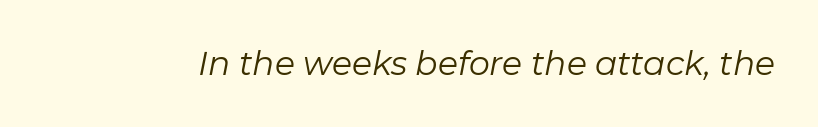
The image shows 33 px regular-weight type, italic (leaning right); set normal letter spacing, not underlined; low stroke contrast and a medium x-height.
